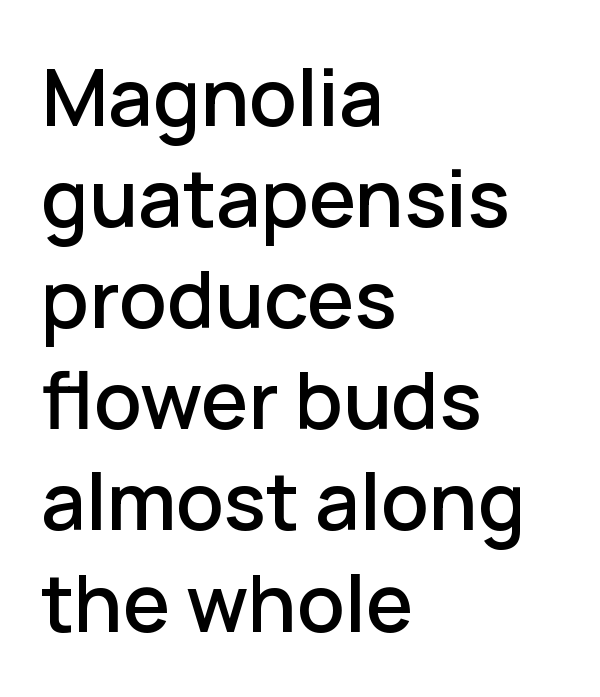
The image shows 79 px sans-serif type, upright; set left-aligned, normal line spacing (1.28x), normal letter spacing, not underlined; low stroke contrast and a medium x-height.
